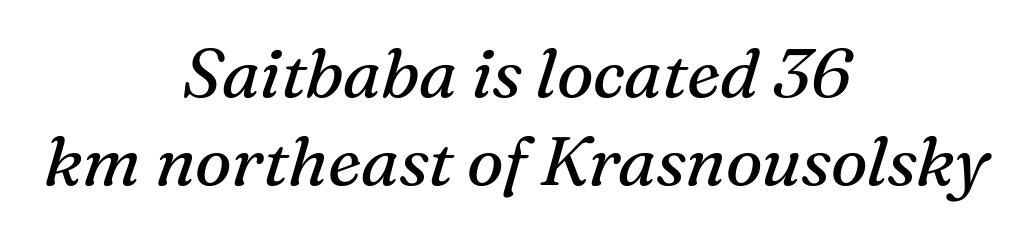
The image shows 69 px regular-weight serif type, italic (leaning right); set centered, normal line spacing (1.27x), normal letter spacing, not underlined; medium stroke contrast and a medium x-height.
